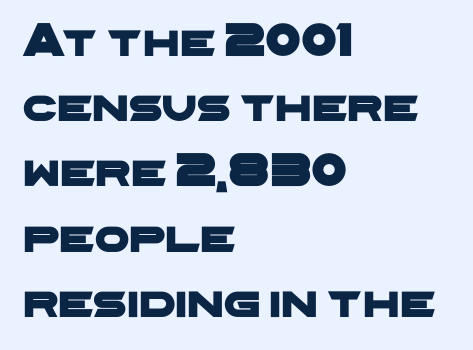
Q: Is the typeface a serif or a sans-serif typeface? A: Sans-serif.
Q: Is the text underlined? A: No.
Q: How is the paragraph aligned? A: Left-aligned.
Q: Is the spacing between letters normal or unusually wide? A: Normal.
Q: Is the spacing between lines tight, normal or loose? A: Normal.
Q: Width (condensed, normal, or wide)? A: Wide.
Q: Stroke contrast? A: Low.
Q: x-height? A: Medium.
Q: Monospaced? A: No.
